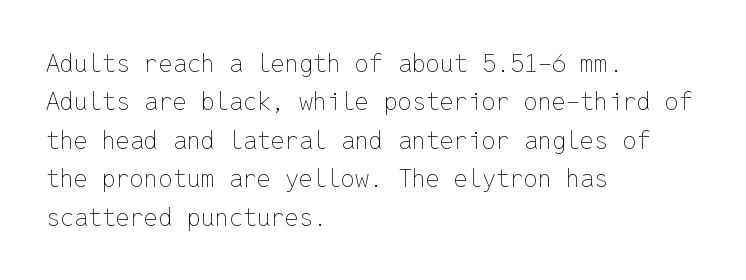
{"italic": "no", "bold": "no", "underline": "no", "align": "left", "line_spacing": "normal", "line_spacing_ratio": 1.54, "letter_spacing": "normal", "letter_spacing_em": 0.0, "glyph_px": 25}
